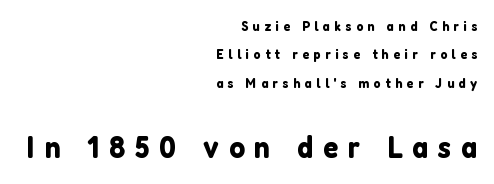
The image shows 31 px sans-serif type, upright; set right-aligned, loose line spacing (2.03x), unusually wide letter spacing (+0.32 em), not underlined; the second (bottom) block is 2.21x larger; low stroke contrast and a medium x-height.
